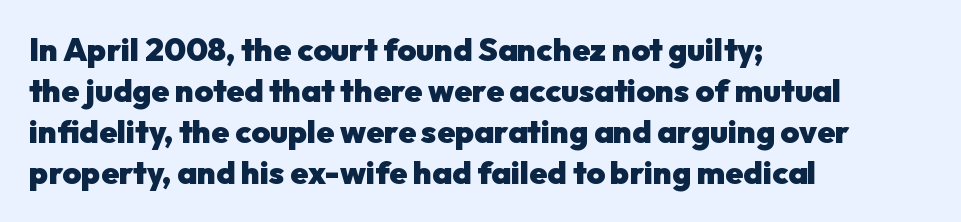
Q: Is the text bold? A: Yes.
Q: Is the text italic (slanted)? A: No, it is upright.
Q: Is the typeface a serif or a sans-serif typeface? A: Sans-serif.
Q: Is the text underlined? A: No.
Q: How is the paragraph aligned? A: Left-aligned.
Q: Is the spacing between letters normal or unusually wide? A: Normal.
Q: Is the spacing between lines tight, normal or loose? A: Normal.
Q: Width (condensed, normal, or wide)? A: Normal.
Q: Stroke contrast? A: Low.
Q: x-height? A: Medium.
Q: Monospaced? A: No.
